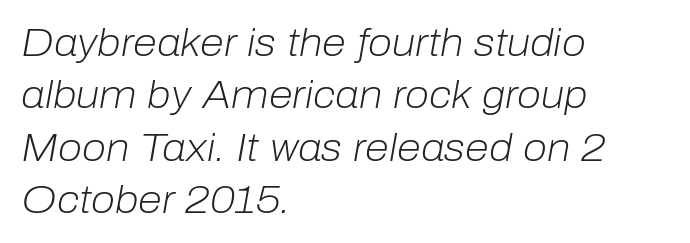
Q: Is the text bold? A: No.
Q: Is the text italic (slanted)? A: Yes, it leans right by about 10 degrees.
Q: Is the text underlined? A: No.
Q: How is the paragraph aligned? A: Left-aligned.
Q: Is the spacing between letters normal or unusually wide? A: Normal.
Q: Is the spacing between lines tight, normal or loose? A: Normal.
Q: Width (condensed, normal, or wide)? A: Normal.
Q: Stroke contrast? A: Low.
Q: x-height? A: Medium.
Q: Monospaced? A: No.
